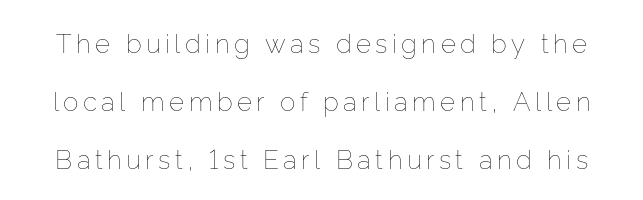
{"italic": "no", "bold": "no", "underline": "no", "line_spacing": "loose", "line_spacing_ratio": 2.24, "glyph_px": 26}
